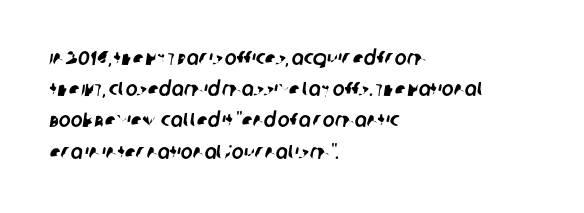
The image shows 20 px text type; set left-aligned, normal line spacing (1.56x), normal letter spacing, not underlined.
